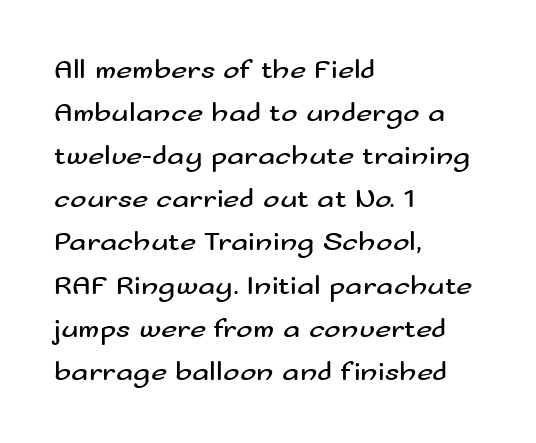
{"serif": "no", "italic": "no", "bold": "no", "weight": "regular", "width": "wide", "stroke_contrast": "medium", "x_height": "small", "monospaced": "no", "underline": "no", "align": "left", "line_spacing": "normal", "line_spacing_ratio": 1.54, "letter_spacing": "normal", "letter_spacing_em": 0.0, "glyph_px": 28}
